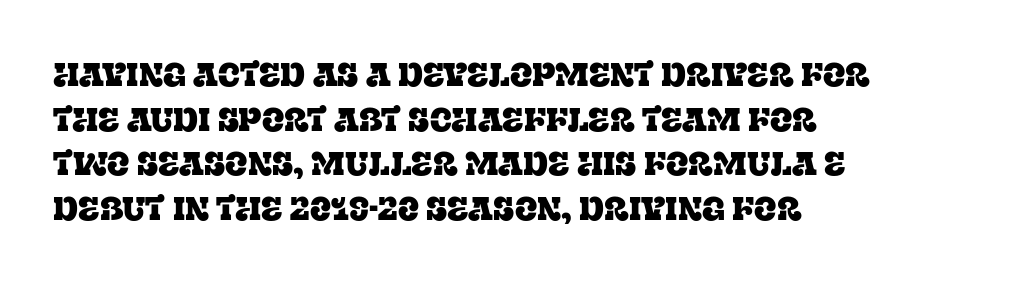
{"serif": "yes", "italic": "no", "width": "normal", "stroke_contrast": "low", "x_height": "large", "monospaced": "no", "underline": "no", "align": "left", "line_spacing": "normal", "line_spacing_ratio": 1.35, "letter_spacing": "normal", "letter_spacing_em": 0.0, "glyph_px": 33}
